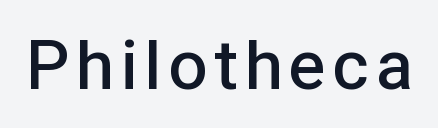
{"serif": "no", "italic": "no", "bold": "semi", "weight": "semibold", "width": "normal", "stroke_contrast": "low", "x_height": "medium", "monospaced": "no", "underline": "no", "glyph_px": 69}
